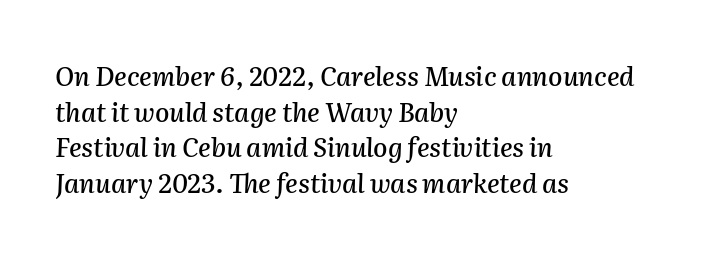
The rendering keeps characters at their native spacing. The rendering uses a moderate line-height, typical for paragraphs. Which margin do the lines hug? The left one — the right edge is uneven. Has an underline been added? It has not.
